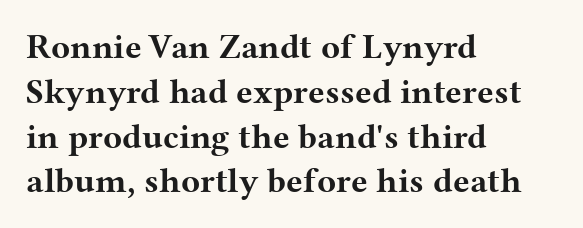
The image shows 35 px bold, wide serif type, upright; set left-aligned, normal line spacing (1.28x), normal letter spacing, not underlined; medium stroke contrast and a medium x-height.
